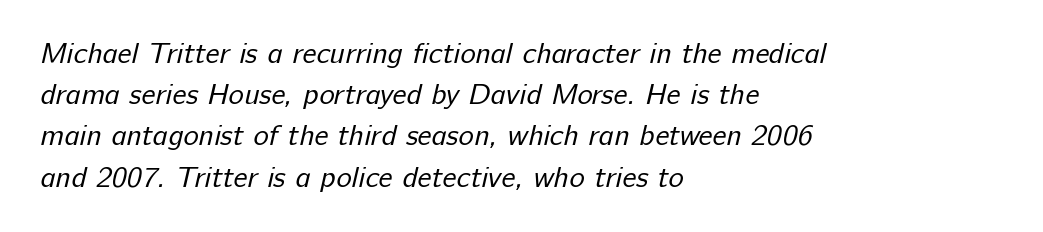
The weight would be labelled regular, book, light, or lighter still. Whoever set this chose a conventional vertical rhythm. This sample has the flowing, uneven cadence of proportional lettering. The words here are not underlined. Short note: letters normally spaced. Check where the strokes stop: nothing finishes them off — pure sans.
